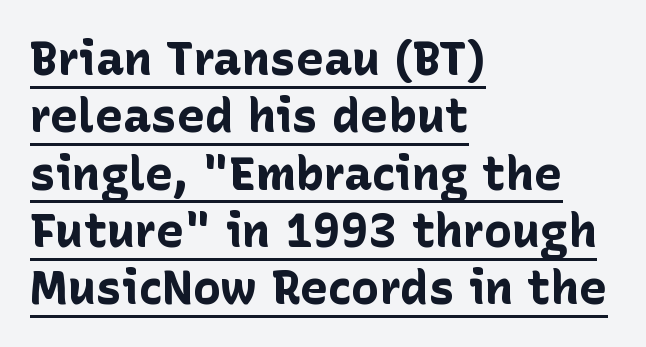
{"serif": "no", "italic": "no", "bold": "yes", "weight": "bold", "width": "normal", "stroke_contrast": "low", "x_height": "medium", "monospaced": "no", "underline": "yes", "align": "left", "line_spacing_ratio": 1.22, "letter_spacing": "normal", "letter_spacing_em": 0.0, "glyph_px": 47}
